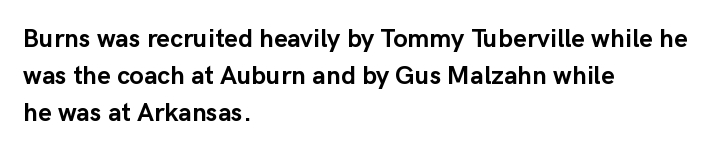
Q: Is the text bold? A: Yes.
Q: Is the text italic (slanted)? A: No, it is upright.
Q: Is the text underlined? A: No.
Q: How is the paragraph aligned? A: Left-aligned.
Q: Is the spacing between letters normal or unusually wide? A: Normal.
Q: Is the spacing between lines tight, normal or loose? A: Normal.
